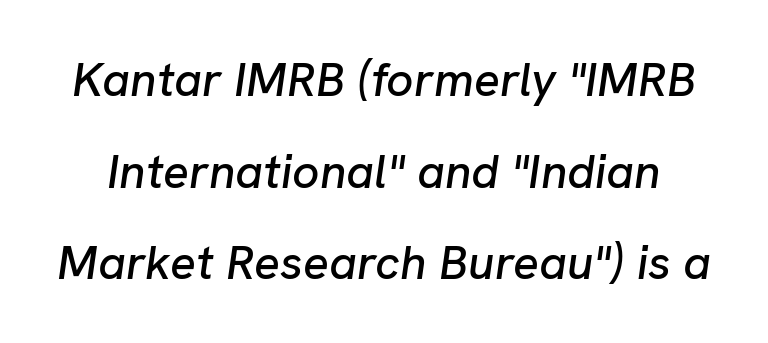
The baseline area is clear. These lines keep a tight, regular rhythm from letter to letter. Spacing verdict: proportional, widths tailored to each character. Yep, that's italic — everything's leaning. The rendering uses a large line-height, opening up the rows.
